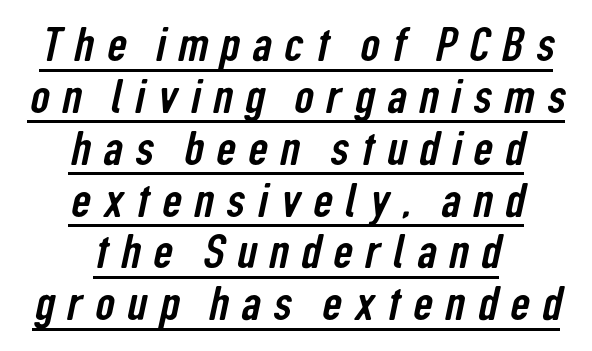
Q: Is the typeface a serif or a sans-serif typeface? A: Sans-serif.
Q: Is the text underlined? A: Yes.
Q: How is the paragraph aligned? A: Centered.
Q: Is the spacing between letters normal or unusually wide? A: Unusually wide.
Q: Is the spacing between lines tight, normal or loose? A: Tight.
Q: Width (condensed, normal, or wide)? A: Condensed.
Q: Stroke contrast? A: Low.
Q: x-height? A: Medium.
Q: Monospaced? A: No.
